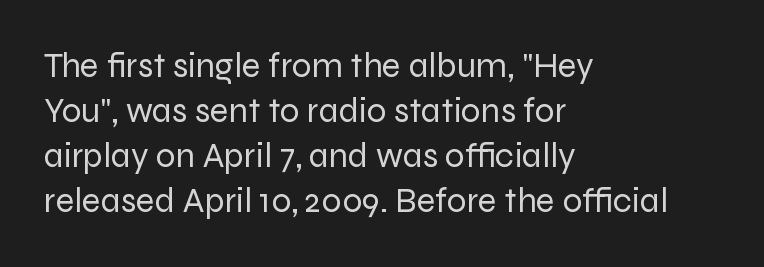
{"serif": "no", "italic": "no", "bold": "no", "weight": "regular", "width": "normal", "stroke_contrast": "low", "x_height": "medium", "monospaced": "no", "underline": "no", "align": "left", "line_spacing": "normal", "line_spacing_ratio": 1.29, "letter_spacing": "normal", "letter_spacing_em": 0.0, "glyph_px": 35}
